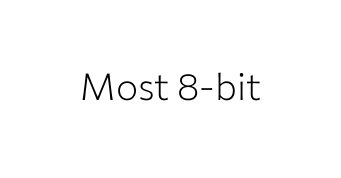
Q: Is the text bold? A: No.
Q: Is the text italic (slanted)? A: No, it is upright.
Q: Is the typeface a serif or a sans-serif typeface? A: Sans-serif.
Q: Is the text underlined? A: No.
Q: Is the spacing between letters normal or unusually wide? A: Normal.
Q: Width (condensed, normal, or wide)? A: Normal.
Q: Stroke contrast? A: Low.
Q: x-height? A: Medium.
Q: Monospaced? A: No.
